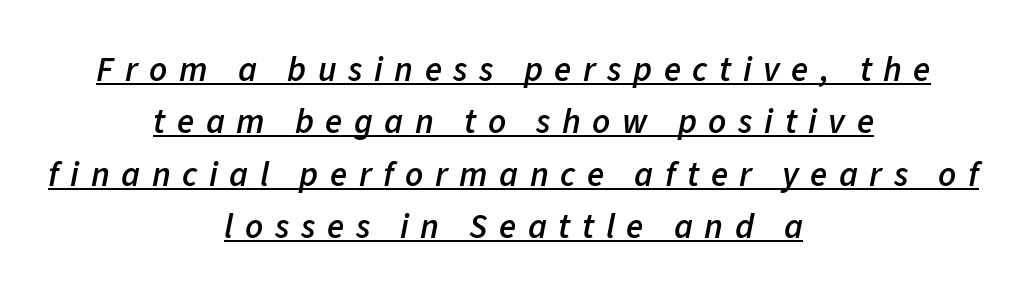
Q: Is the text bold? A: Semi-bold.
Q: Is the text italic (slanted)? A: Yes, it leans right by about 11 degrees.
Q: Is the text underlined? A: Yes.
Q: How is the paragraph aligned? A: Centered.
Q: Is the spacing between letters normal or unusually wide? A: Unusually wide.
Q: Is the spacing between lines tight, normal or loose? A: Normal.
Q: Width (condensed, normal, or wide)? A: Normal.
Q: Stroke contrast? A: Low.
Q: x-height? A: Medium.
Q: Monospaced? A: No.
